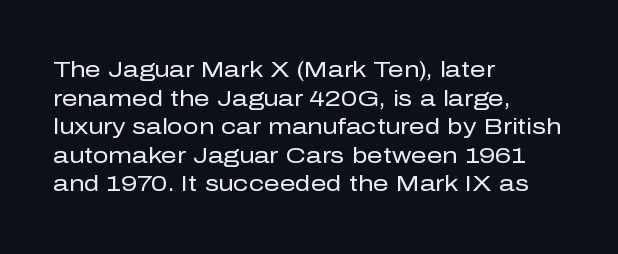
The image shows 22 px text type, upright; set left-aligned, normal line spacing (1.3x), normal letter spacing, not underlined.
